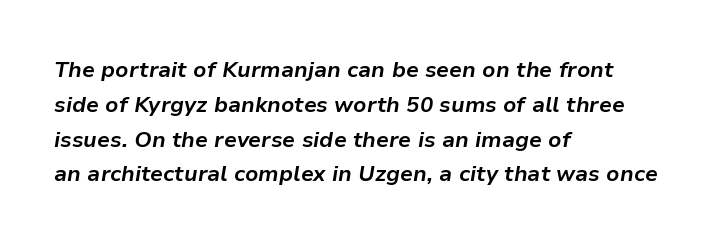
Q: Is the text bold? A: Yes.
Q: Is the text italic (slanted)? A: Yes, it leans right by about 9 degrees.
Q: Is the text underlined? A: No.
Q: How is the paragraph aligned? A: Left-aligned.
Q: Is the spacing between letters normal or unusually wide? A: Normal.
Q: Is the spacing between lines tight, normal or loose? A: Normal.
